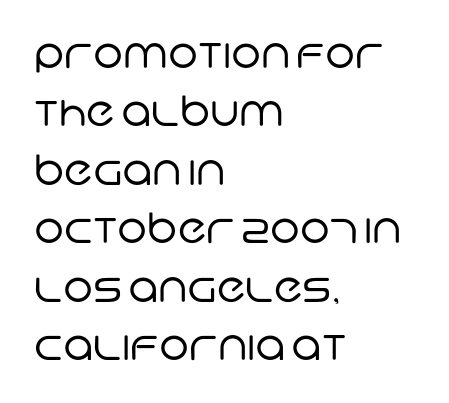
{"serif": "no", "bold": "no", "weight": "regular", "width": "normal", "stroke_contrast": "low", "x_height": "large", "monospaced": "no", "underline": "no", "align": "left", "line_spacing": "normal", "line_spacing_ratio": 1.39, "letter_spacing": "normal", "letter_spacing_em": 0.0, "glyph_px": 42}
